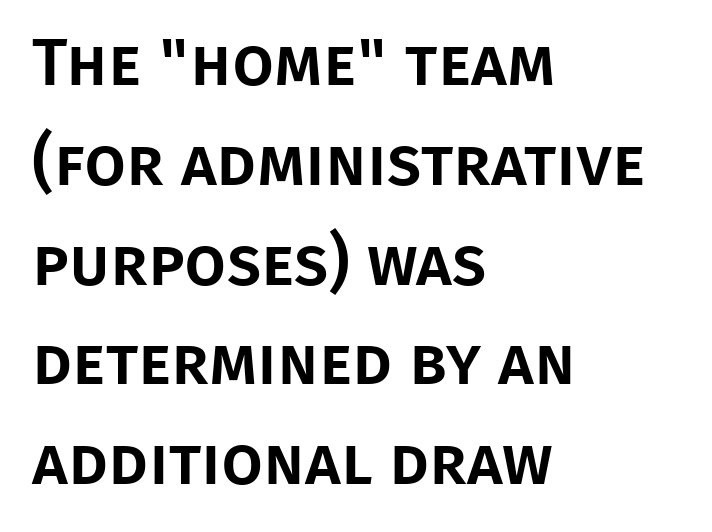
{"serif": "no", "italic": "no", "width": "normal", "stroke_contrast": "low", "x_height": "large", "monospaced": "no", "underline": "no", "align": "left", "line_spacing": "normal", "line_spacing_ratio": 1.49, "letter_spacing": "normal", "letter_spacing_em": 0.0, "glyph_px": 67}
